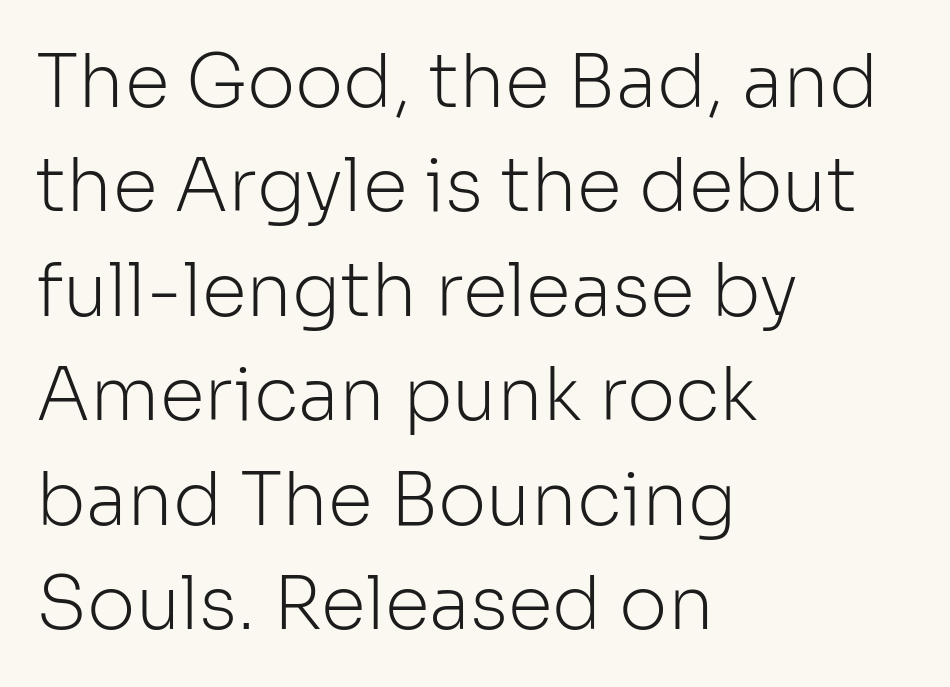
Has an underline been added? It has not. Casual observation: everything's shoved over to the left. This rendering leaves character spacing at its baseline value. Unlike italic type, these characters show no tilt at all. Stem width sits at or under what a default text font uses.
